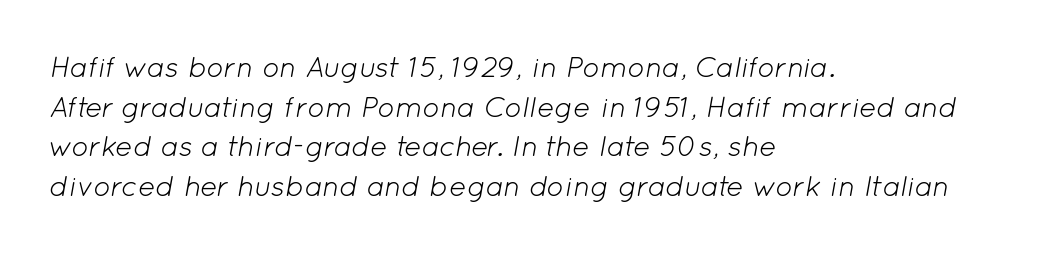
The image shows 29 px light type, italic (leaning right); set left-aligned, normal line spacing (1.37x), normal letter spacing, not underlined; low stroke contrast and a medium x-height.
